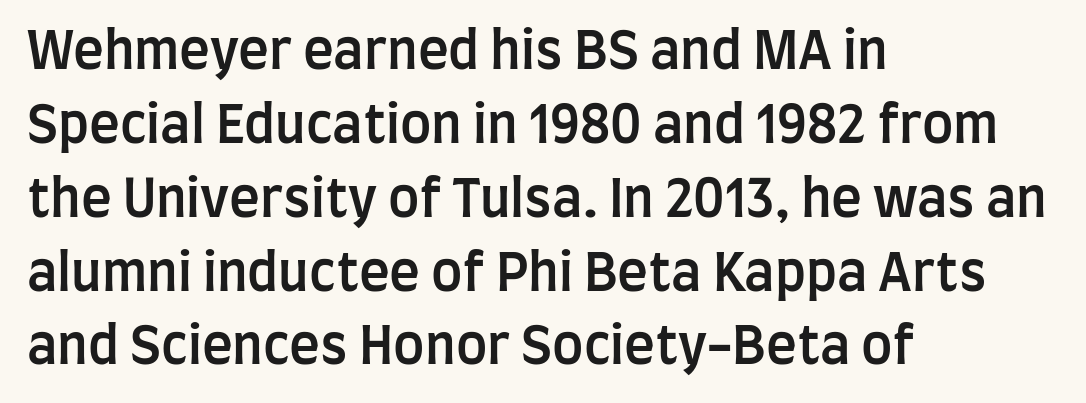
Do the characters align in a grid? No, the font is proportional. The space beneath each line is pristine and unruled. Here the glyphs are tracked normally, forming tight word shapes. Typographically, this falls in the sans-serif category.
